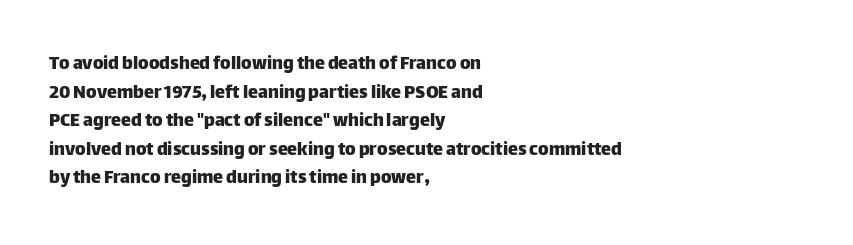
The image shows 20 px text type, upright; set left-aligned, normal line spacing (1.43x), normal letter spacing, not underlined.
